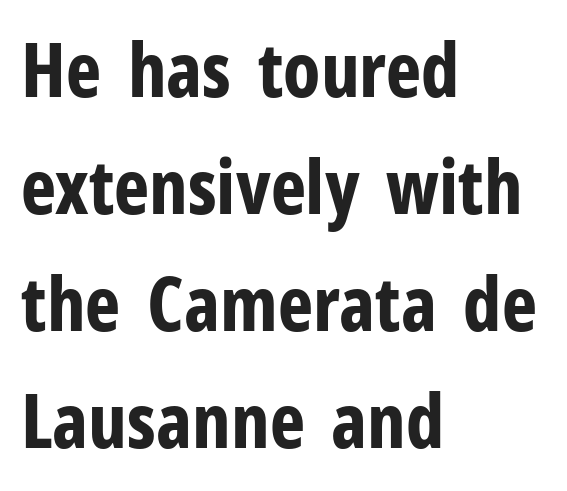
The image shows 75 px bold, condensed sans-serif type, upright; set left-aligned, normal line spacing (1.56x), normal letter spacing, not underlined; low stroke contrast and a medium x-height.
